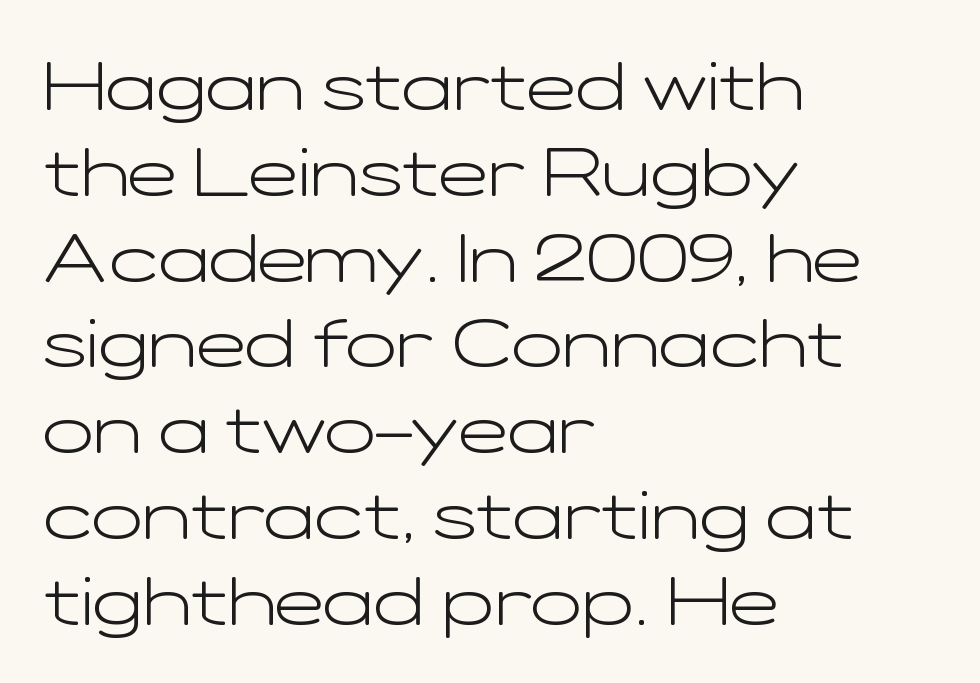
Q: Is the text bold? A: No.
Q: Is the text italic (slanted)? A: No, it is upright.
Q: Is the typeface a serif or a sans-serif typeface? A: Sans-serif.
Q: Is the text underlined? A: No.
Q: How is the paragraph aligned? A: Left-aligned.
Q: Is the spacing between letters normal or unusually wide? A: Normal.
Q: Is the spacing between lines tight, normal or loose? A: Normal.
Q: Width (condensed, normal, or wide)? A: Wide.
Q: Stroke contrast? A: Low.
Q: x-height? A: Medium.
Q: Monospaced? A: No.
